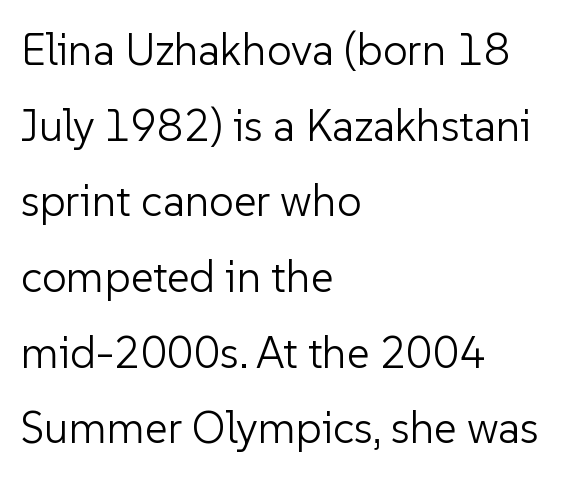
The letters look calm and open, with moderate or lighter stems. Layout note: lines flush left. Nope, not italic — everything's standing straight. No extra tracking has been applied to these lines.
